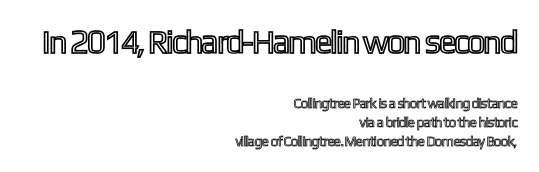
The image shows 33 px condensed type, upright; set right-aligned, normal line spacing (1.37x), normal letter spacing, not underlined; the first (top) block is 2.36x larger; a medium x-height.
